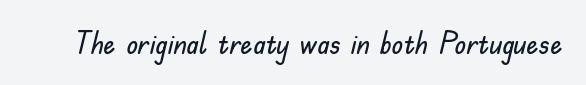
{"serif": "no", "width": "normal", "stroke_contrast": "low", "x_height": "small", "monospaced": "no", "underline": "no", "letter_spacing": "normal", "letter_spacing_em": 0.0, "glyph_px": 30}
